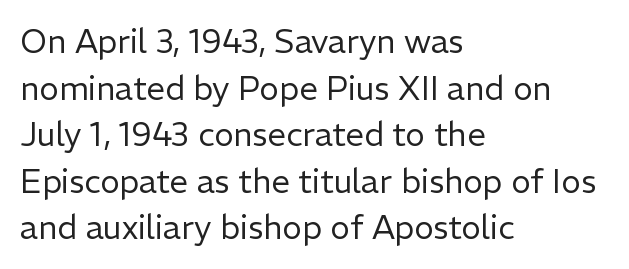
The face used here is rendered with its standard letterfit. This is not heavy type; no bold has been used. Underlining? Definitely not there. Vertically, the passage feels balanced, rows spaced as you'd expect. Think of a printed novel: that variable character pitch is what you see here. This sample uses an upright cut, with every glyph sitting square on the baseline.
